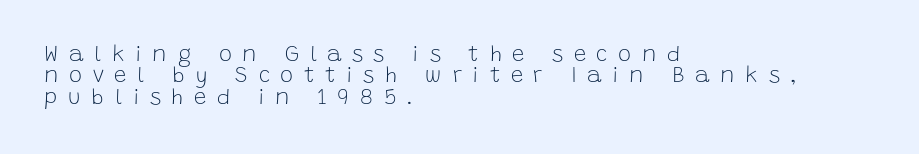
The image shows 22 px text type, upright; set left-aligned, tight line spacing (0.97x), unusually wide letter spacing (+0.48 em), not underlined.
